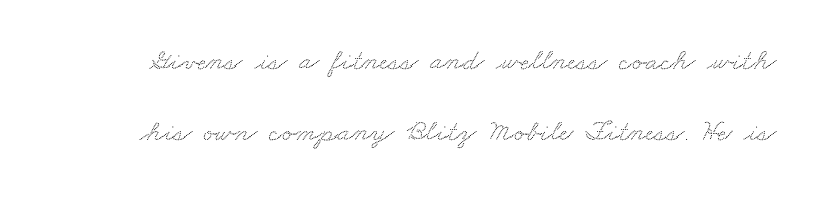
Q: Is the typeface a serif or a sans-serif typeface? A: Serif.
Q: Is the text underlined? A: No.
Q: Is the spacing between letters normal or unusually wide? A: Normal.
Q: Is the spacing between lines tight, normal or loose? A: Loose.
Q: Width (condensed, normal, or wide)? A: Wide.
Q: Stroke contrast? A: Medium.
Q: x-height? A: Small.
Q: Monospaced? A: No.
